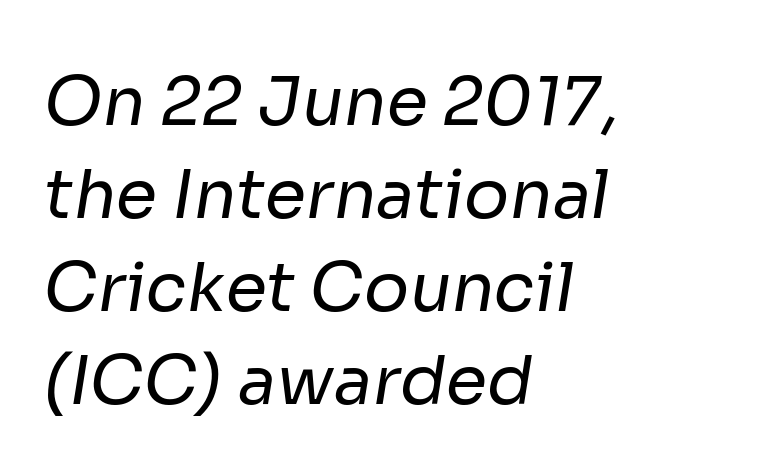
The image shows 67 px regular-weight sans-serif type; set left-aligned, normal line spacing (1.39x), normal letter spacing, not underlined; low stroke contrast and a medium x-height.
